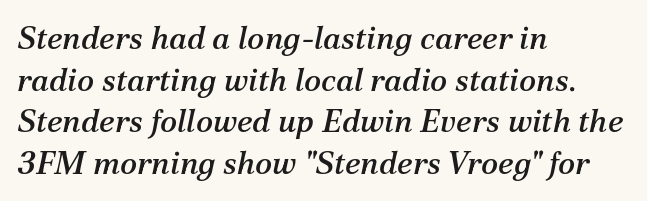
The image shows 32 px serif type, italic (leaning right); set left-aligned, normal line spacing (1.3x), normal letter spacing, not underlined; medium stroke contrast and a medium x-height.
